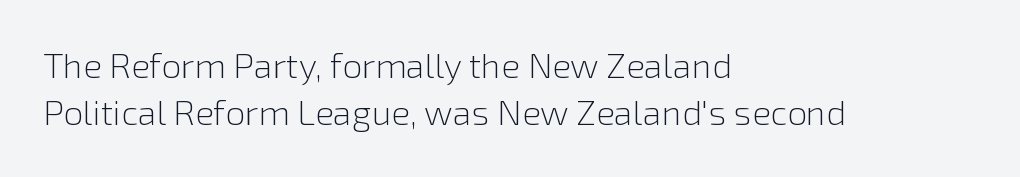
Each letter keeps its own natural width here, so spacing adapts to shape. Horizontally, the lines are justified to the leading edge only. Just letters on the line, the space beneath them empty. The type is set solid horizontally, with unmodified tracking. The weight tops out at a normal text grade.
